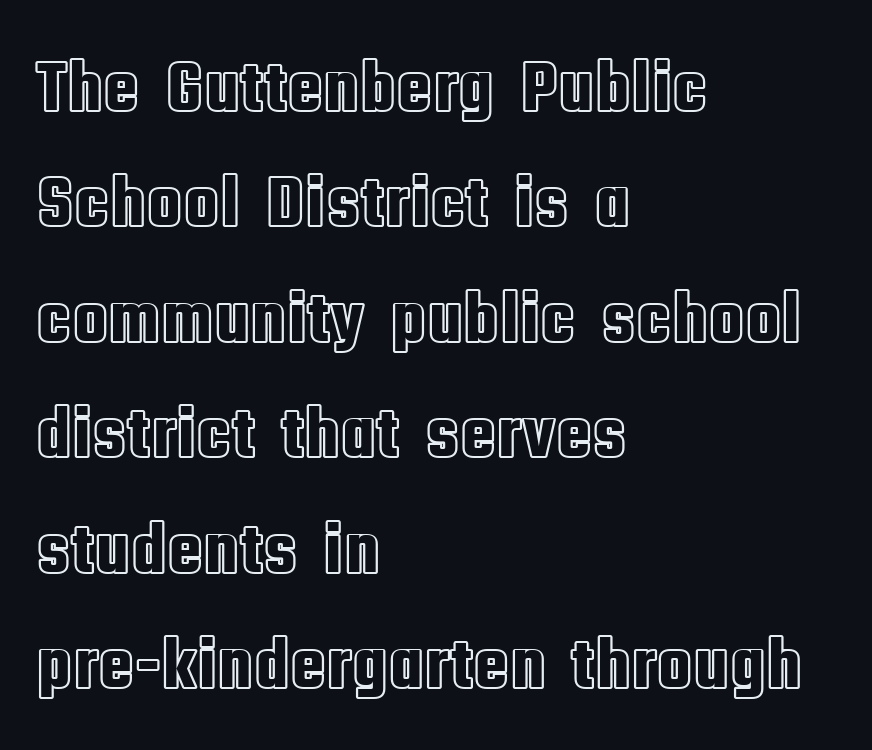
{"italic": "no", "width": "condensed", "x_height": "large", "monospaced": "no", "underline": "no", "align": "left", "line_spacing": "normal", "line_spacing_ratio": 1.56, "letter_spacing": "normal", "letter_spacing_em": 0.0, "glyph_px": 74}
